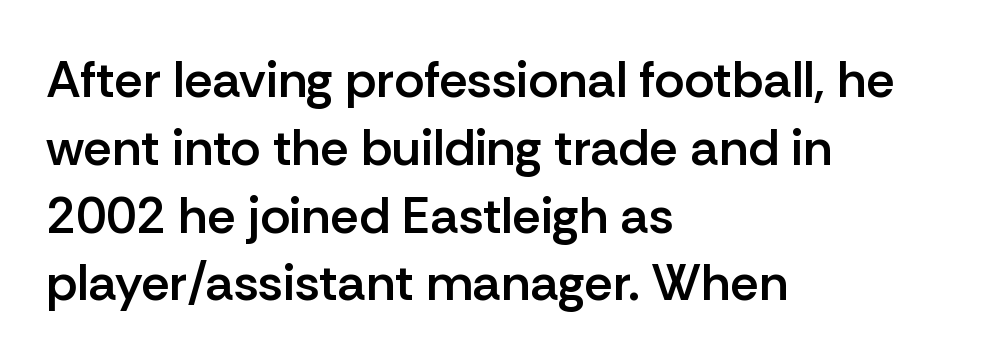
Evenly set lines give the paragraph a standard silhouette. Short and long lines alike share a common starting point at left. Italic: no, the glyphs are upright roman. Descender tails drop into unmarked territory. Observe the ordinary spacing: letters are neighbours, not strangers.
